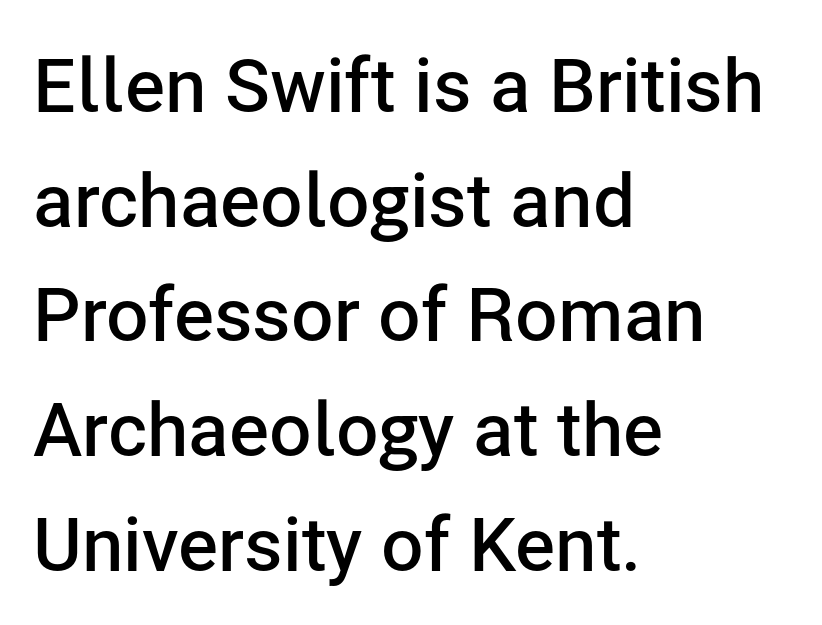
You can tell it's not italic because the verticals are truly vertical. Here the designer chose a conventional face with non-uniform glyph widths. The area under the type is left untouched. Each letter's strokes conclude bluntly, with no projecting serifs. Compared with typical body copy, the letter spacing here is the same.
